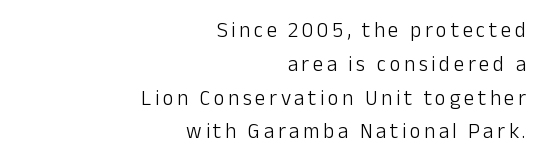
Q: Is the text bold? A: No.
Q: Is the text italic (slanted)? A: No, it is upright.
Q: Is the text underlined? A: No.
Q: How is the paragraph aligned? A: Right-aligned.
Q: Is the spacing between lines tight, normal or loose? A: Normal.
